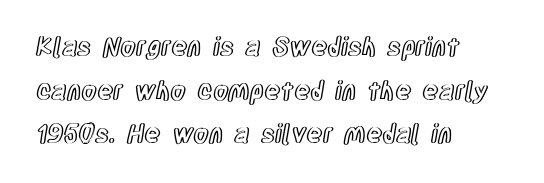
The image shows 25 px text type; set left-aligned, line spacing 1.75x, normal letter spacing, not underlined.
